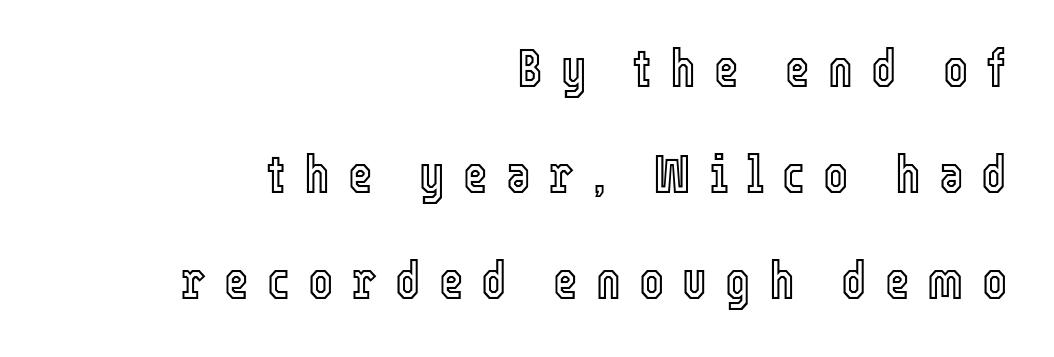
The leading is generous, giving the passage an open texture. Has an underline been added? It has not. Proportional: the letters do not fall into vertical columns. Do the letters lean? They stand straight. In terms of letterspacing, this is a distinctly airy, spread setting. The paragraph shown leans on its right margin.
